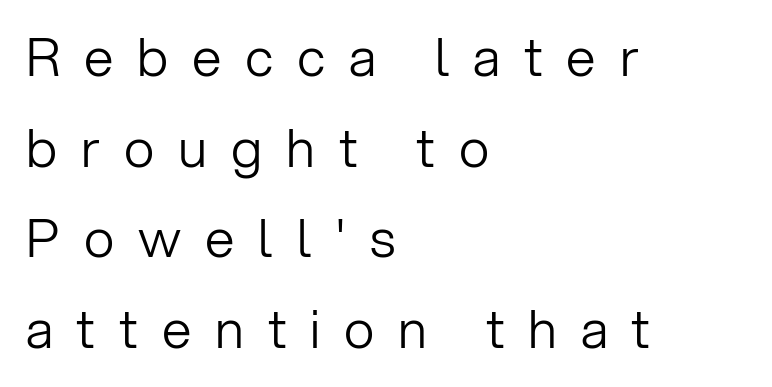
The image shows 53 px light sans-serif type, upright; set left-aligned, line spacing 1.71x, unusually wide letter spacing (+0.45 em), not underlined; low stroke contrast and a medium x-height.
